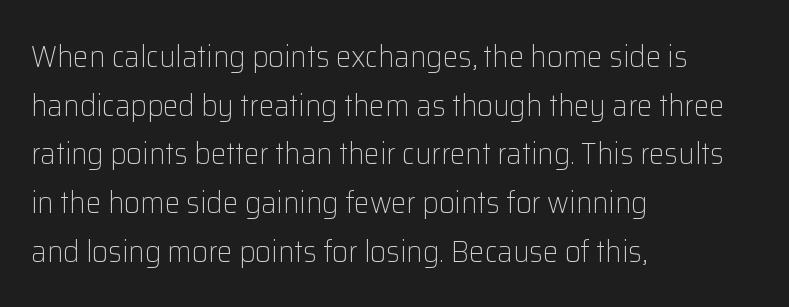
Q: Is the text bold? A: No.
Q: Is the text italic (slanted)? A: No, it is upright.
Q: Is the typeface a serif or a sans-serif typeface? A: Sans-serif.
Q: Is the text underlined? A: No.
Q: How is the paragraph aligned? A: Left-aligned.
Q: Is the spacing between letters normal or unusually wide? A: Normal.
Q: Is the spacing between lines tight, normal or loose? A: Normal.
Q: Width (condensed, normal, or wide)? A: Normal.
Q: Stroke contrast? A: Low.
Q: x-height? A: Medium.
Q: Monospaced? A: No.
